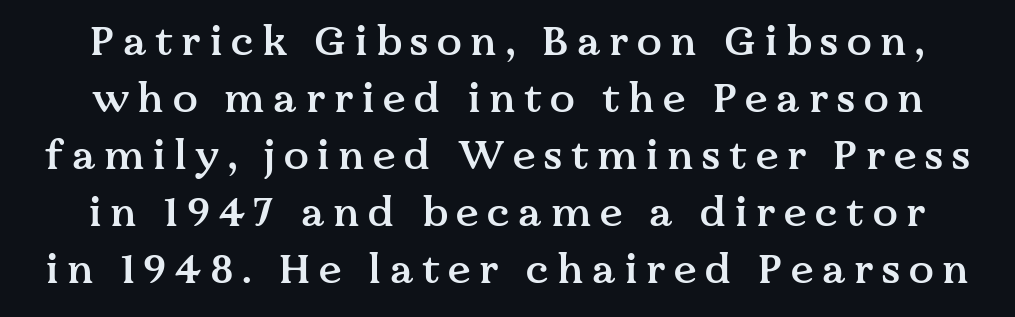
{"serif": "yes", "italic": "no", "bold": "semi", "weight": "semibold", "width": "normal", "stroke_contrast": "medium", "x_height": "medium", "monospaced": "no", "underline": "no", "line_spacing": "normal", "line_spacing_ratio": 1.39, "letter_spacing": "wide", "letter_spacing_em": 0.21, "glyph_px": 41}
